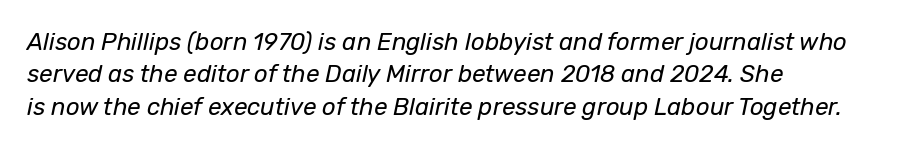
Q: Is the text bold? A: No.
Q: Is the text italic (slanted)? A: Yes, it leans right by about 12 degrees.
Q: Is the text underlined? A: No.
Q: How is the paragraph aligned? A: Left-aligned.
Q: Is the spacing between letters normal or unusually wide? A: Normal.
Q: Is the spacing between lines tight, normal or loose? A: Normal.
